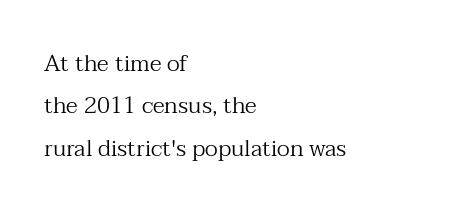
Q: Is the text bold? A: No.
Q: Is the text italic (slanted)? A: No, it is upright.
Q: Is the text underlined? A: No.
Q: How is the paragraph aligned? A: Left-aligned.
Q: Is the spacing between letters normal or unusually wide? A: Normal.
